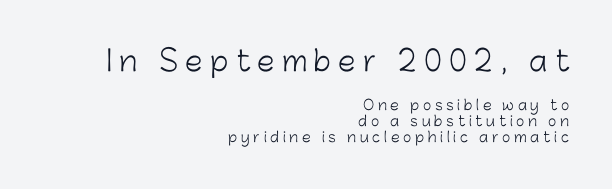
The image shows 28 px light sans-serif type, upright; set right-aligned, tight line spacing (1.11x), unusually wide letter spacing (+0.27 em), not underlined; the first (top) block is 2.0x larger; low stroke contrast and a medium x-height.
